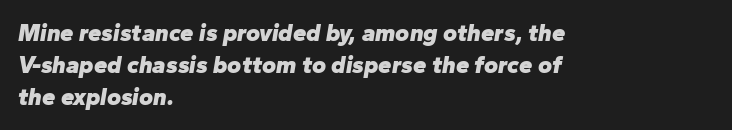
The image shows 24 px bold type, italic (leaning right); set left-aligned, normal line spacing (1.34x), normal letter spacing, not underlined.
